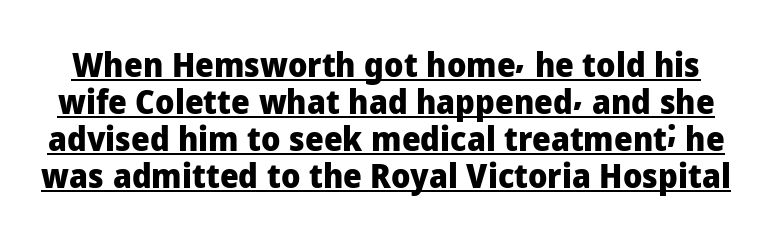
Each letter keeps its own natural width here, so spacing adapts to shape. This sample carries an underscore along the baseline area. The letters carry no serifs — their stems end cleanly without finishing strokes. Cramped leading.
